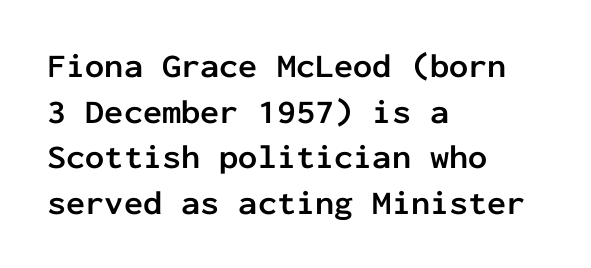
The gaps between neighbouring characters are ordinary and unremarkable. Reading down the column, the eye jumps a familiar distance to each next line. Weight: bold. Check under the words: just untouched page. This is roman type, the default non-slanted kind.
